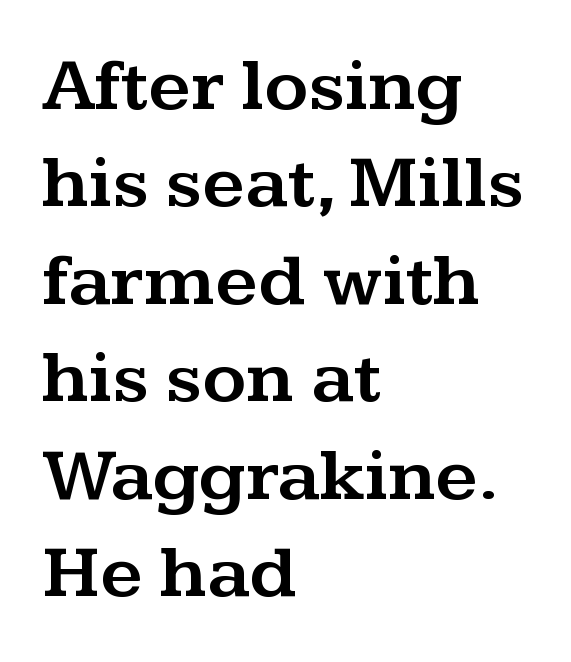
{"serif": "yes", "italic": "no", "width": "wide", "stroke_contrast": "medium", "x_height": "medium", "monospaced": "no", "underline": "no", "align": "left", "line_spacing": "normal", "line_spacing_ratio": 1.3, "letter_spacing": "normal", "letter_spacing_em": 0.0, "glyph_px": 75}
